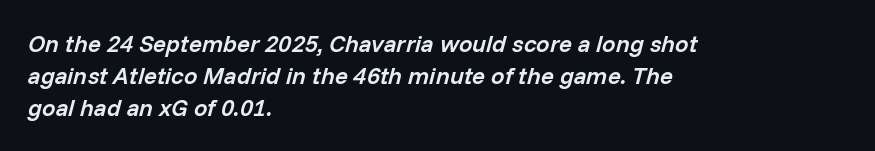
The image shows 24 px text type, italic (leaning right); set left-aligned, normal line spacing (1.34x), normal letter spacing, not underlined.
